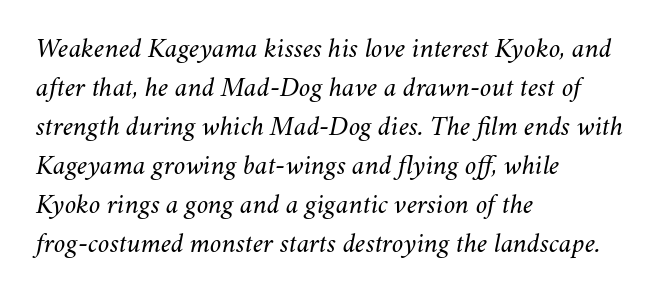
Q: Is the text bold? A: No.
Q: Is the text italic (slanted)? A: Yes, it leans right by about 11 degrees.
Q: Is the text underlined? A: No.
Q: How is the paragraph aligned? A: Left-aligned.
Q: Is the spacing between letters normal or unusually wide? A: Normal.
Q: Is the spacing between lines tight, normal or loose? A: Normal.
Q: Width (condensed, normal, or wide)? A: Normal.
Q: Stroke contrast? A: Medium.
Q: x-height? A: Small.
Q: Monospaced? A: No.
